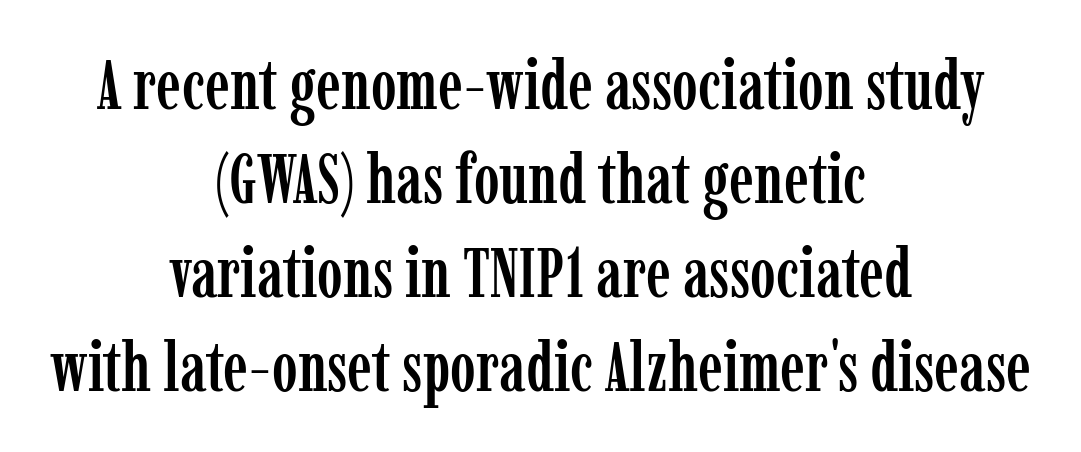
The image shows 69 px condensed serif type, upright; set centered, normal line spacing (1.36x), normal letter spacing, not underlined; low stroke contrast and a medium x-height.
